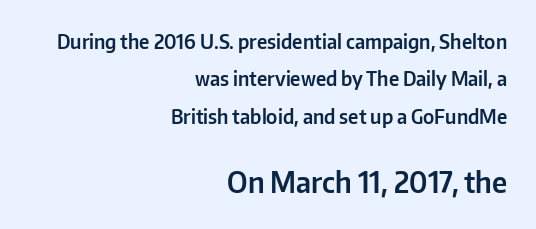
{"serif": "no", "italic": "no", "width": "normal", "stroke_contrast": "low", "x_height": "medium", "monospaced": "no", "underline": "no", "align": "right", "line_spacing": "loose", "line_spacing_ratio": 1.97, "letter_spacing": "normal", "letter_spacing_em": 0.0, "larger_block": "second", "size_ratio": 1.47, "glyph_px": 28}
